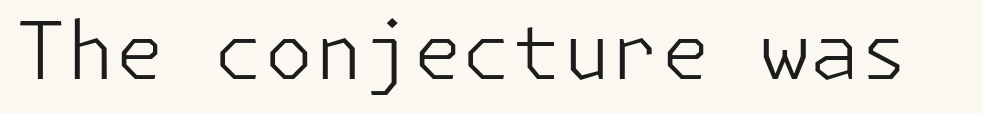
{"serif": "no", "italic": "no", "bold": "no", "weight": "light", "width": "normal", "stroke_contrast": "low", "x_height": "medium", "underline": "no", "letter_spacing": "normal", "letter_spacing_em": 0.0, "glyph_px": 80}
